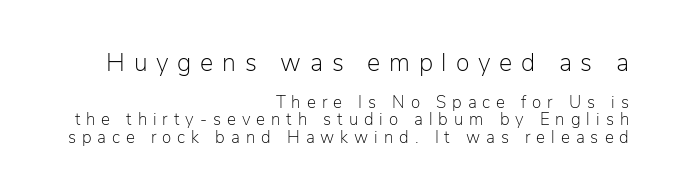
Q: Is the text bold? A: No.
Q: Is the text italic (slanted)? A: No, it is upright.
Q: Is the text underlined? A: No.
Q: How is the paragraph aligned? A: Right-aligned.
Q: Is the spacing between letters normal or unusually wide? A: Unusually wide.
Q: Is the spacing between lines tight, normal or loose? A: Tight.
Q: Which block of text is set in a larger size, the first (top) or the second (bottom)? A: The first (top) one.
